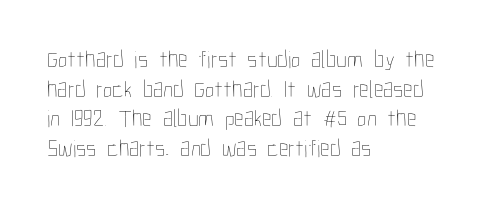
The image shows 24 px text type, upright; set left-aligned, line spacing 1.23x, normal letter spacing, not underlined.
